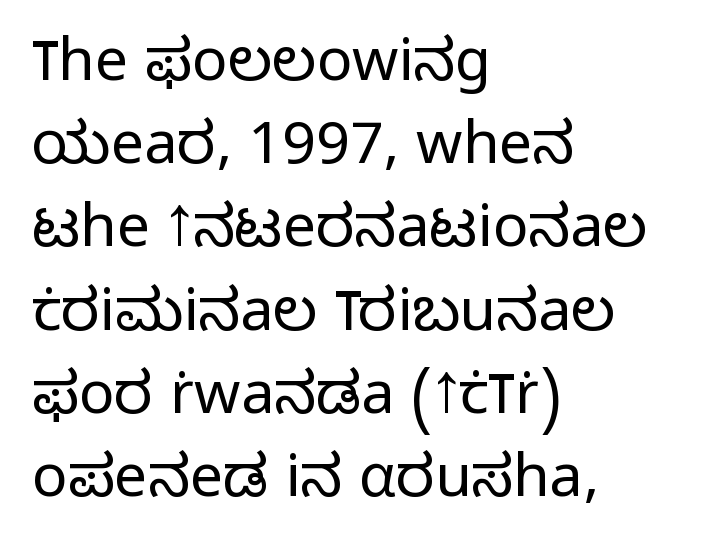
This sample uses an upright cut, with every glyph sitting square on the baseline. Observe the ordinary spacing: letters are neighbours, not strangers. The line-height multiplier appears to be the usual default. Here the designer chose a conventional face with non-uniform glyph widths. The rag falls on the right side of this text block. Words float on clear page, feet unadorned.
